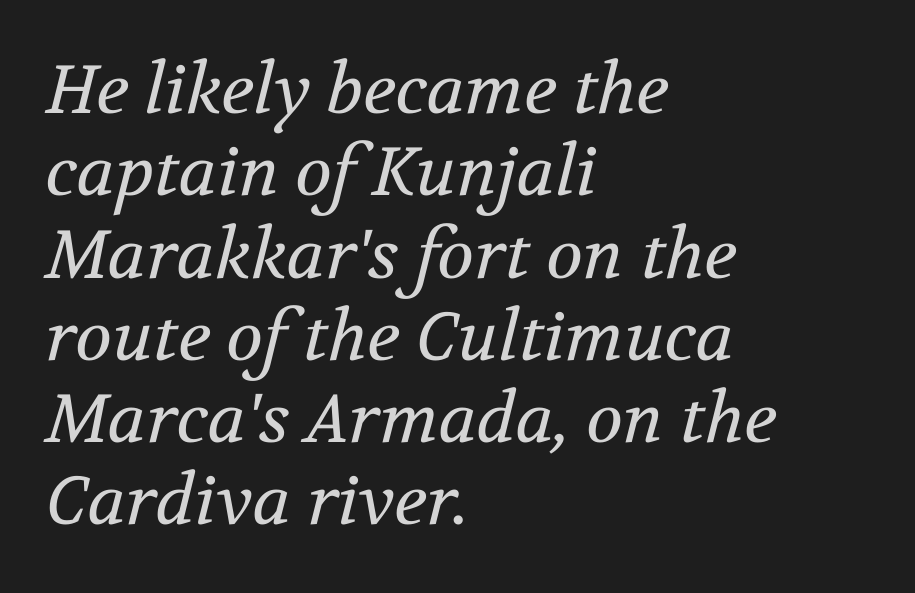
{"serif": "yes", "italic": "yes", "lean": "right", "slant_degrees": 12, "bold": "no", "weight": "regular", "width": "normal", "stroke_contrast": "medium", "x_height": "medium", "monospaced": "no", "underline": "no", "align": "left", "line_spacing_ratio": 1.21, "letter_spacing": "normal", "letter_spacing_em": 0.0, "glyph_px": 68}
